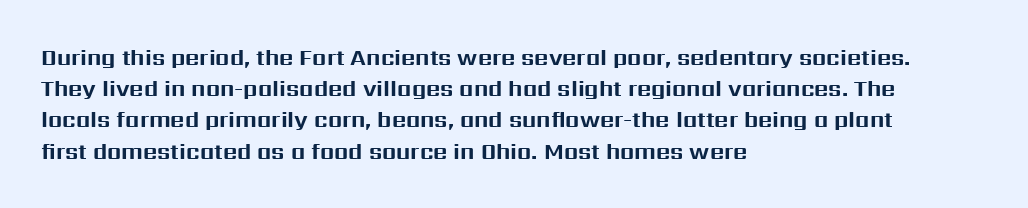
Q: Is the text bold? A: Yes.
Q: Is the text italic (slanted)? A: No, it is upright.
Q: Is the text underlined? A: No.
Q: How is the paragraph aligned? A: Left-aligned.
Q: Is the spacing between letters normal or unusually wide? A: Normal.
Q: Is the spacing between lines tight, normal or loose? A: Normal.
